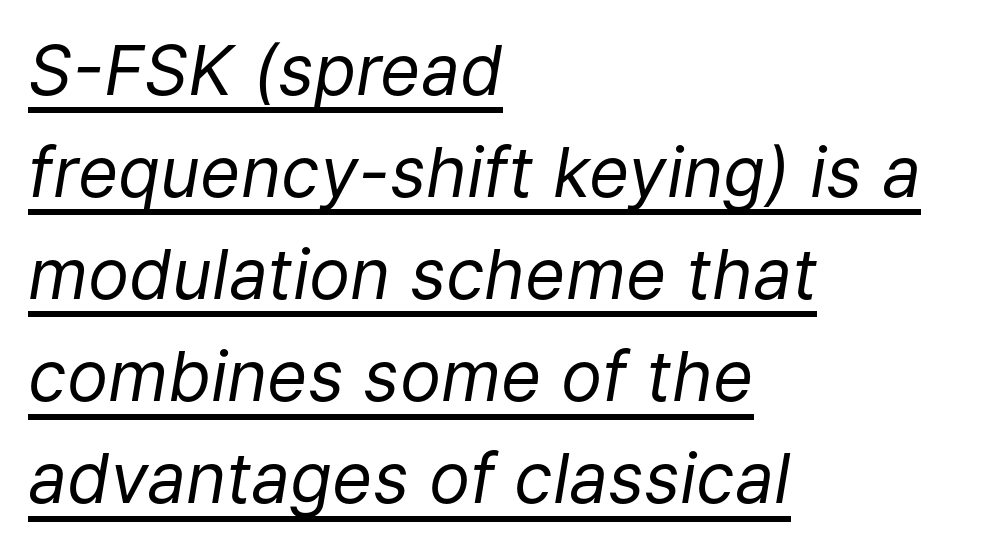
The image shows 69 px regular-weight type, italic (leaning right); set left-aligned, normal line spacing (1.48x), normal letter spacing, underlined; low stroke contrast and a medium x-height.
